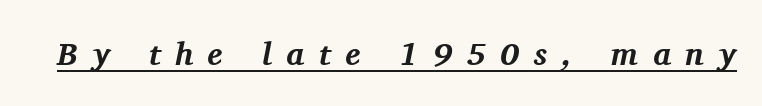
The text was rendered using a seriffed face with decorative stroke endings. How heavy is the stroke? Heavy — this is a bold. Beneath each row of characters lies a ruled line. Each word looks stretched out because of the extra space between its letters. Here the designer chose a conventional face with non-uniform glyph widths. This sample uses an oblique cut, with every glyph tilted off the vertical.
